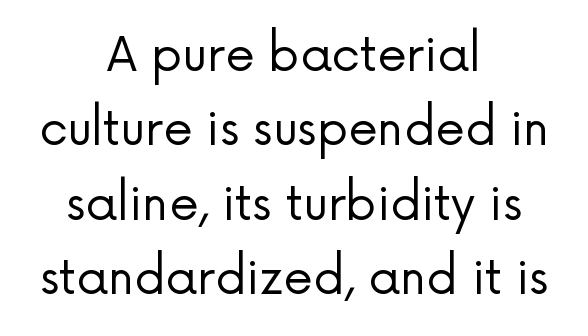
{"serif": "no", "italic": "no", "bold": "no", "weight": "regular", "width": "normal", "stroke_contrast": "low", "x_height": "medium", "monospaced": "no", "underline": "no", "align": "center", "line_spacing": "normal", "line_spacing_ratio": 1.58, "letter_spacing": "normal", "letter_spacing_em": 0.0, "glyph_px": 47}
